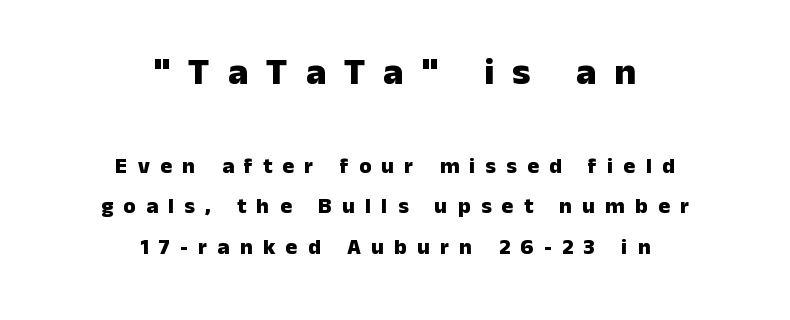
Q: Is the text bold? A: Yes.
Q: Is the text italic (slanted)? A: No, it is upright.
Q: Is the typeface a serif or a sans-serif typeface? A: Sans-serif.
Q: Is the text underlined? A: No.
Q: How is the paragraph aligned? A: Centered.
Q: Is the spacing between letters normal or unusually wide? A: Unusually wide.
Q: Which block of text is set in a larger size, the first (top) or the second (bottom)? A: The first (top) one.
Q: Width (condensed, normal, or wide)? A: Normal.
Q: Stroke contrast? A: Low.
Q: x-height? A: Medium.
Q: Monospaced? A: No.
